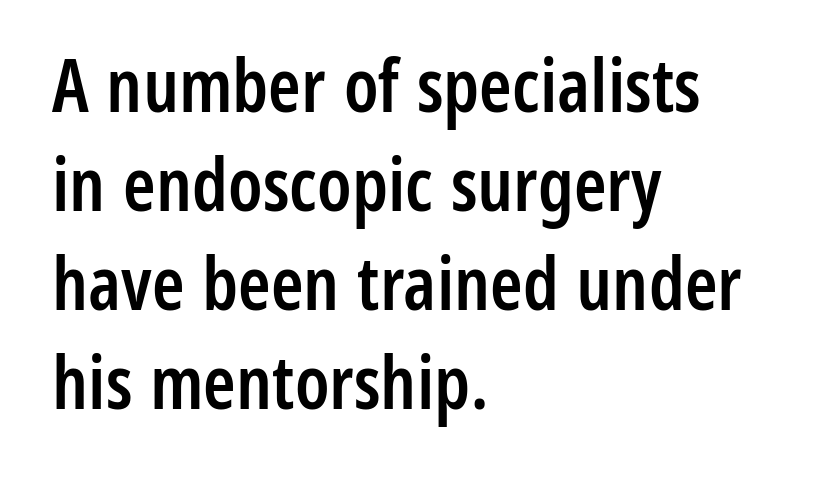
The image shows 74 px semibold, condensed sans-serif type, upright; set left-aligned, normal line spacing (1.34x), normal letter spacing, not underlined; low stroke contrast and a medium x-height.
